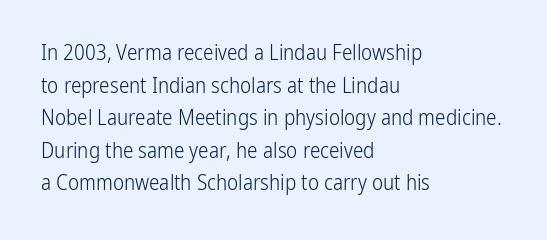
{"italic": "no", "bold": "no", "underline": "no", "align": "left", "line_spacing": "normal", "line_spacing_ratio": 1.55, "letter_spacing": "normal", "letter_spacing_em": 0.0, "glyph_px": 21}
